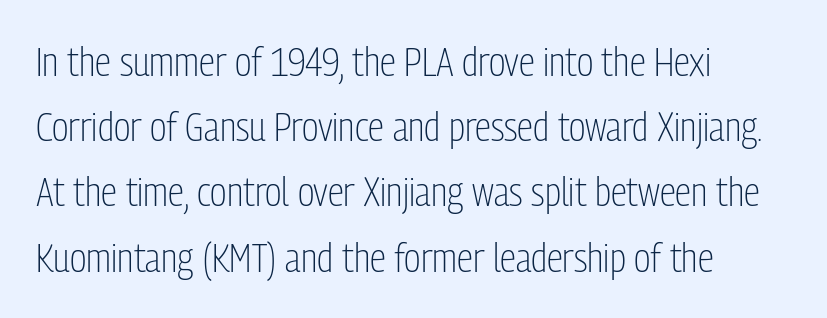
{"serif": "no", "italic": "no", "bold": "no", "weight": "light", "width": "condensed", "stroke_contrast": "low", "x_height": "medium", "monospaced": "no", "underline": "no", "align": "left", "line_spacing": "normal", "line_spacing_ratio": 1.59, "letter_spacing": "normal", "letter_spacing_em": 0.0, "glyph_px": 41}
